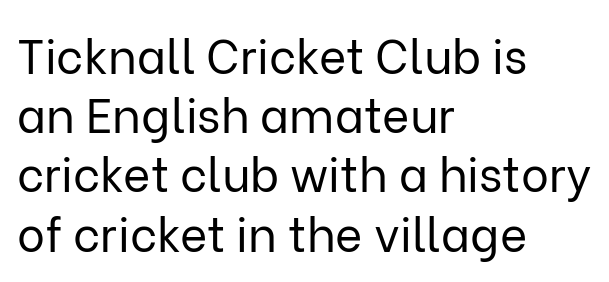
The image shows 47 px regular-weight sans-serif type, upright; set left-aligned, normal line spacing (1.26x), normal letter spacing, not underlined; low stroke contrast and a medium x-height.
